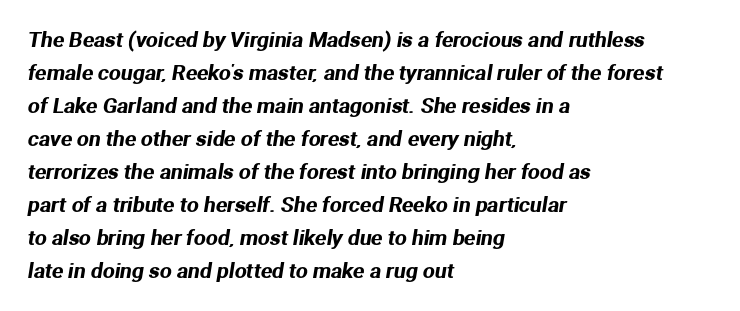
Q: Is the text underlined? A: No.
Q: How is the paragraph aligned? A: Left-aligned.
Q: Is the spacing between letters normal or unusually wide? A: Normal.
Q: Is the spacing between lines tight, normal or loose? A: Normal.
